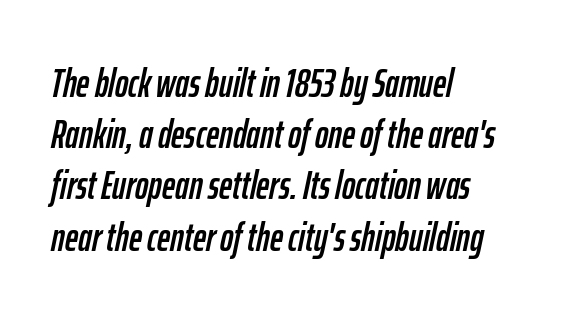
The image shows 40 px condensed type, italic (leaning right); set left-aligned, normal line spacing (1.28x), normal letter spacing, not underlined; low stroke contrast and a medium x-height.
